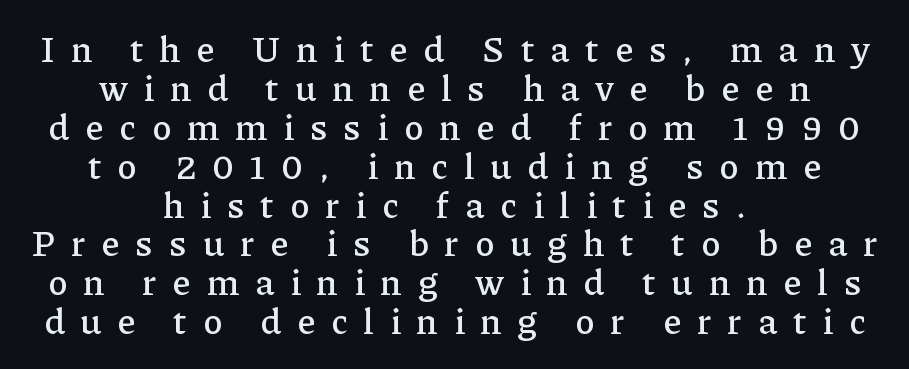
The image shows 36 px serif type, upright; set centered, tight line spacing (1.08x), unusually wide letter spacing (+0.44 em), not underlined; low stroke contrast and a medium x-height.
